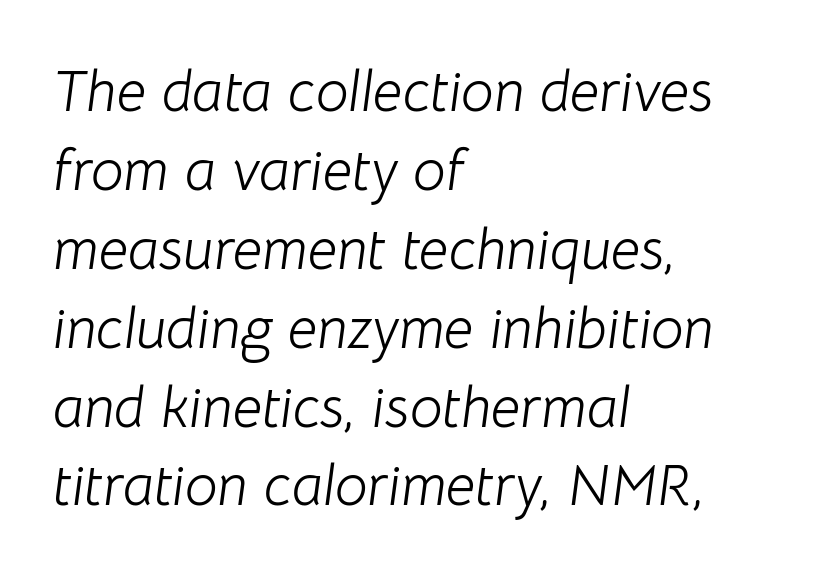
{"italic": "yes", "lean": "right", "slant_degrees": 8, "bold": "no", "weight": "light", "width": "normal", "stroke_contrast": "low", "x_height": "medium", "monospaced": "no", "underline": "no", "align": "left", "line_spacing": "normal", "line_spacing_ratio": 1.36, "letter_spacing": "normal", "letter_spacing_em": 0.0, "glyph_px": 58}
